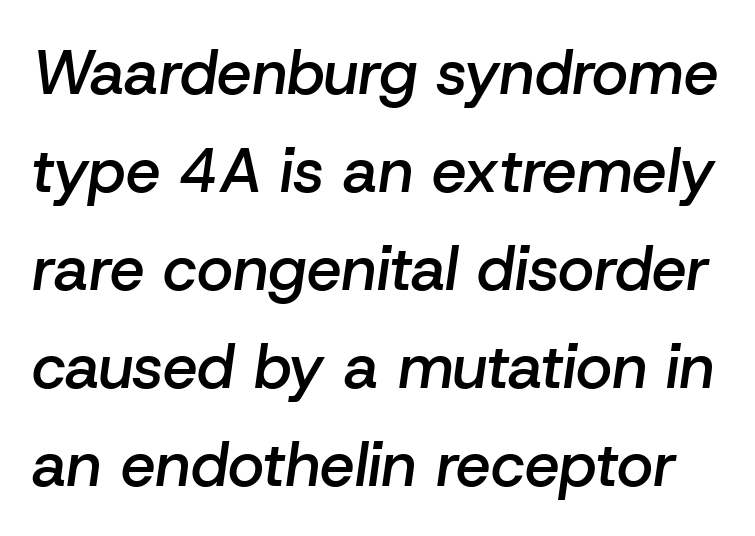
Q: Is the text bold? A: Semi-bold.
Q: Is the text italic (slanted)? A: Yes, it leans right by about 8 degrees.
Q: Is the text underlined? A: No.
Q: Is the spacing between letters normal or unusually wide? A: Normal.
Q: Is the spacing between lines tight, normal or loose? A: Normal.
Q: Width (condensed, normal, or wide)? A: Normal.
Q: Stroke contrast? A: Low.
Q: x-height? A: Medium.
Q: Monospaced? A: No.
